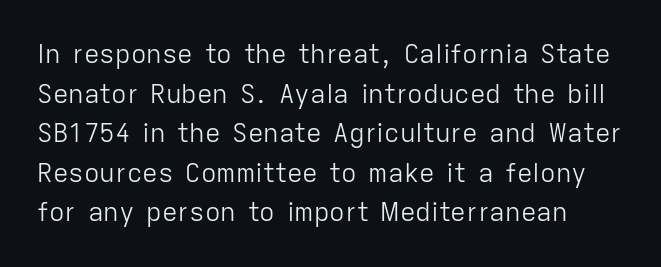
{"italic": "no", "bold": "no", "underline": "no", "line_spacing": "normal", "line_spacing_ratio": 1.52, "letter_spacing": "normal", "letter_spacing_em": 0.0, "glyph_px": 26}
